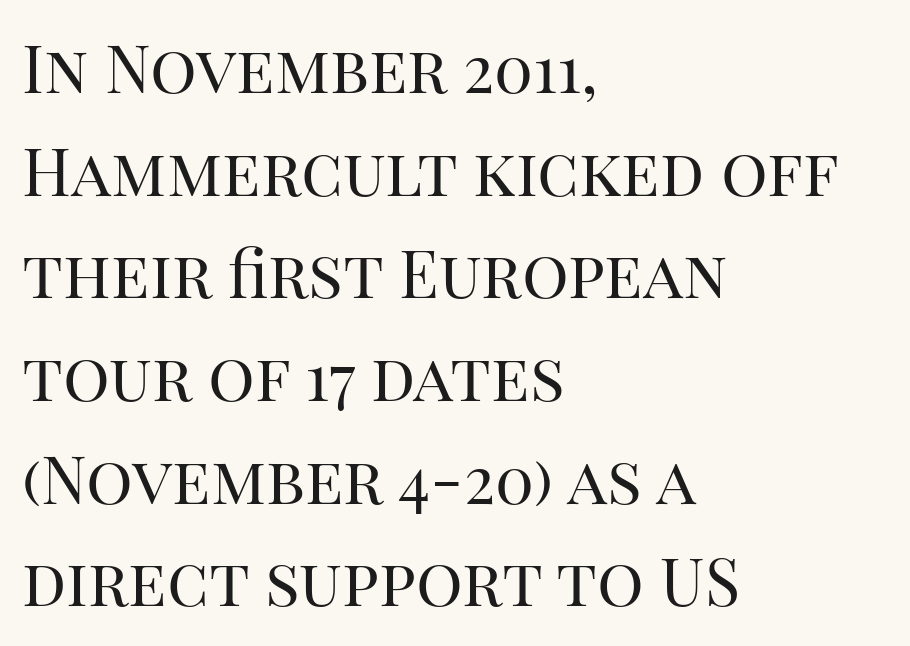
The line texture is even and compact thanks to regular tracking. Is this a fixed-width face? No — the glyphs have proportional, varying widths. Designer's note — italics off, roman on. Glance below the letters and you will spot only blank space.
